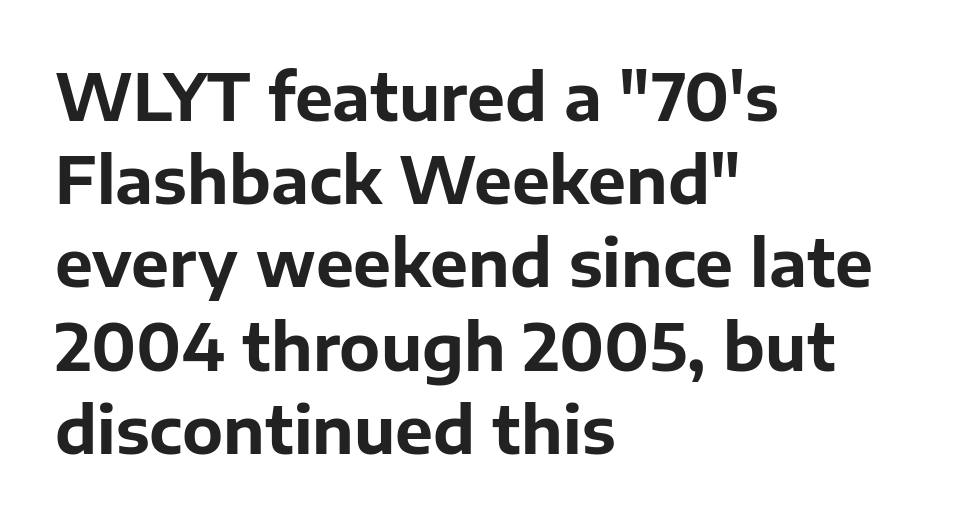
{"serif": "no", "italic": "no", "bold": "yes", "weight": "bold", "width": "normal", "stroke_contrast": "low", "x_height": "medium", "monospaced": "no", "underline": "no", "align": "left", "line_spacing": "normal", "line_spacing_ratio": 1.3, "letter_spacing": "normal", "letter_spacing_em": 0.0, "glyph_px": 64}
